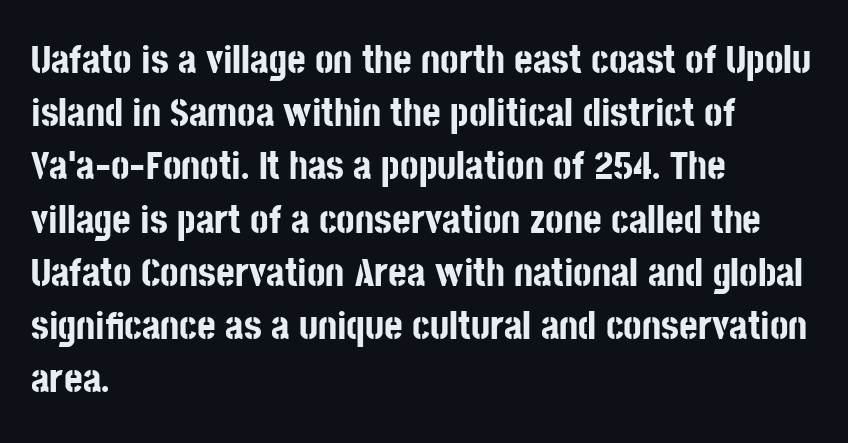
Each row of text sits above clean, open space. Designer's note — italics off, roman on. Notice how thick the strokes are: this is what a full bold looks like. Words appear dense and cohesive because spacing is normal. Notice how descenders clear the ascenders below comfortably — that's standard leading.
